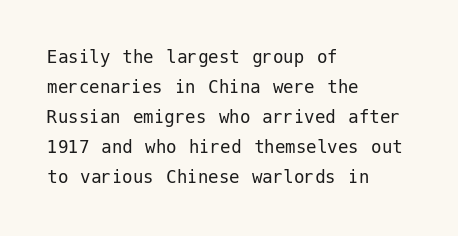
Compared with typical body copy, the letter spacing here is the same. The text block is weighted toward the left margin, trailing off unevenly rightward. The foot of each line stays bare and open. Evenly set lines give the paragraph a standard silhouette. Stroke thickness stays within the range of a standard reading face or lighter.
